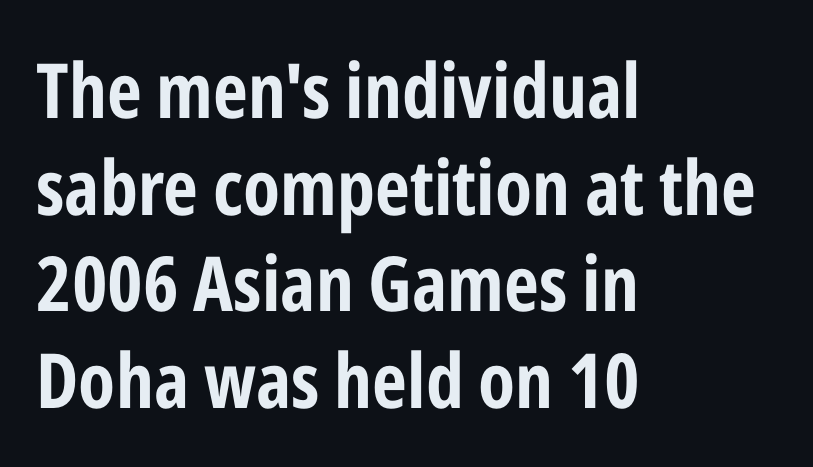
{"serif": "no", "italic": "no", "bold": "yes", "weight": "bold", "width": "condensed", "stroke_contrast": "low", "x_height": "medium", "monospaced": "no", "underline": "no", "align": "left", "line_spacing": "normal", "line_spacing_ratio": 1.27, "letter_spacing": "normal", "letter_spacing_em": 0.0, "glyph_px": 76}
